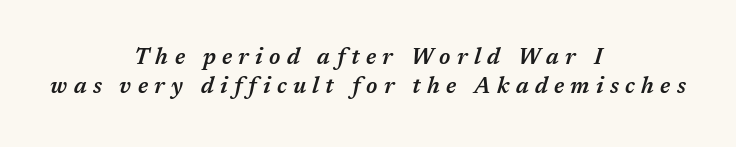
{"italic": "yes", "lean": "right", "slant_degrees": 17, "bold": "semi", "underline": "no", "align": "center", "line_spacing": "normal", "line_spacing_ratio": 1.32, "letter_spacing": "wide", "letter_spacing_em": 0.29, "glyph_px": 22}
